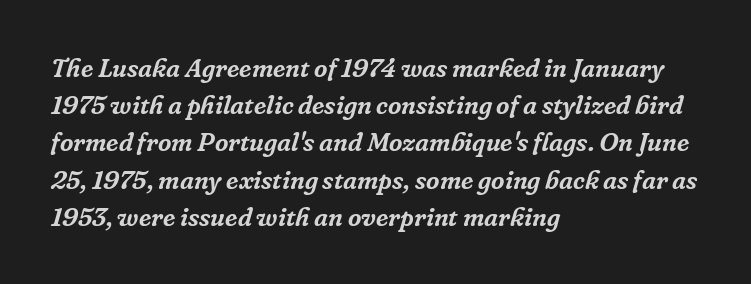
{"italic": "yes", "lean": "right", "slant_degrees": 16, "underline": "no", "align": "left", "line_spacing": "normal", "line_spacing_ratio": 1.43, "letter_spacing": "normal", "letter_spacing_em": 0.0, "glyph_px": 26}
